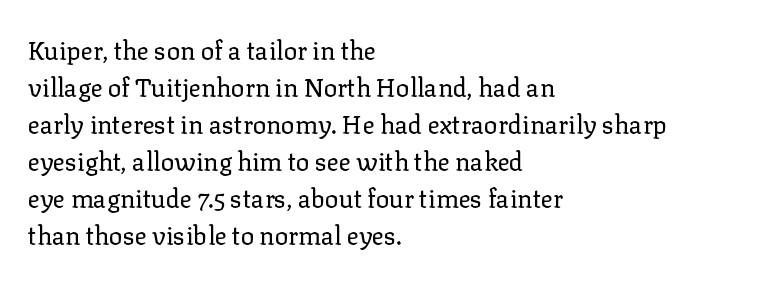
{"italic": "no", "bold": "no", "underline": "no", "align": "left", "line_spacing": "normal", "line_spacing_ratio": 1.48, "letter_spacing": "normal", "letter_spacing_em": 0.0, "glyph_px": 25}
